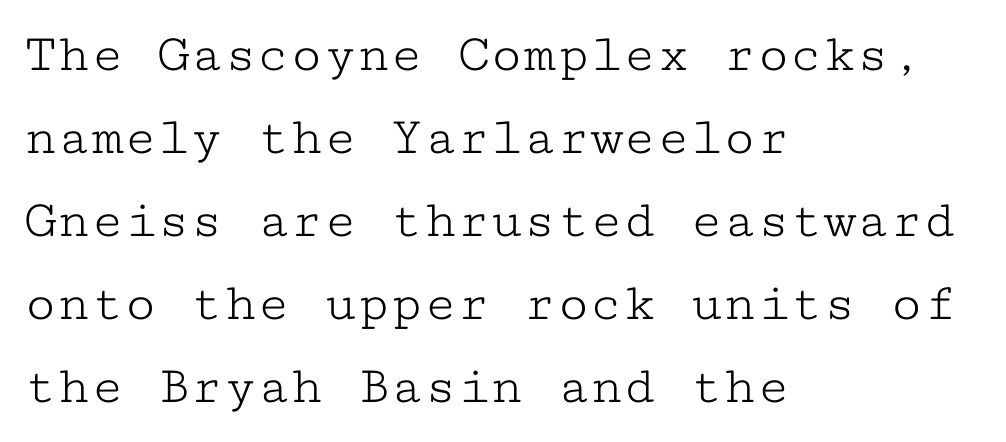
Q: Is the text bold? A: No.
Q: Is the text italic (slanted)? A: No, it is upright.
Q: Is the typeface a serif or a sans-serif typeface? A: Serif.
Q: Is the text underlined? A: No.
Q: How is the paragraph aligned? A: Left-aligned.
Q: Is the spacing between letters normal or unusually wide? A: Normal.
Q: Is the spacing between lines tight, normal or loose? A: Normal.
Q: Width (condensed, normal, or wide)? A: Wide.
Q: Stroke contrast? A: Low.
Q: x-height? A: Medium.
Q: Monospaced? A: Yes.
